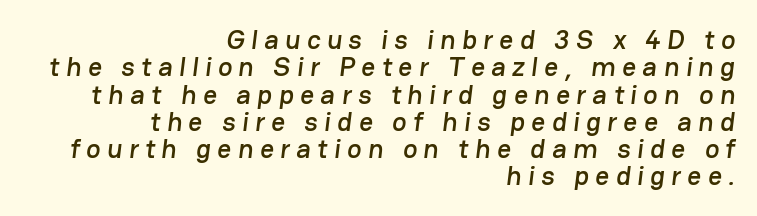
Q: Is the text underlined? A: No.
Q: How is the paragraph aligned? A: Right-aligned.
Q: Is the spacing between letters normal or unusually wide? A: Unusually wide.
Q: Is the spacing between lines tight, normal or loose? A: Tight.
